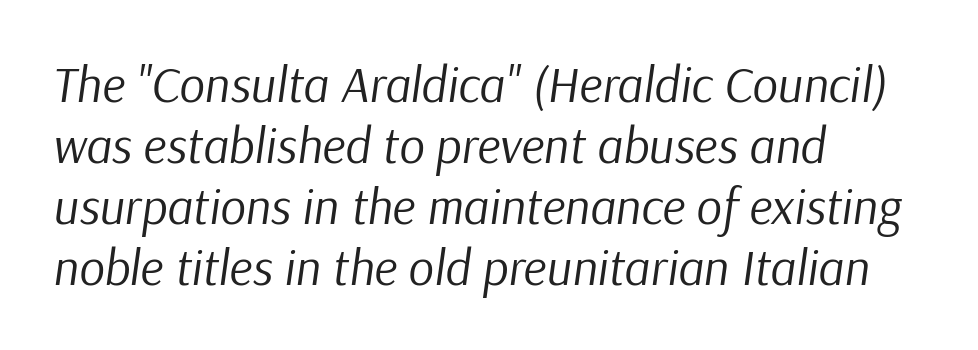
Q: Is the text bold? A: No.
Q: Is the text italic (slanted)? A: Yes, it leans right by about 9 degrees.
Q: Is the text underlined? A: No.
Q: How is the paragraph aligned? A: Left-aligned.
Q: Is the spacing between letters normal or unusually wide? A: Normal.
Q: Width (condensed, normal, or wide)? A: Normal.
Q: Stroke contrast? A: Low.
Q: x-height? A: Medium.
Q: Monospaced? A: No.
